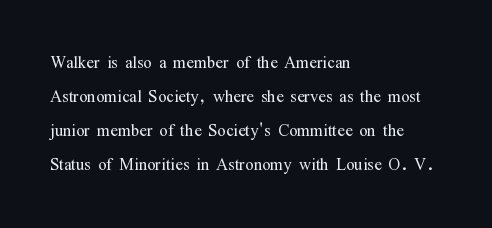
The image shows 22 px text type, upright; set left-aligned, normal line spacing (1.54x), normal letter spacing, not underlined.
